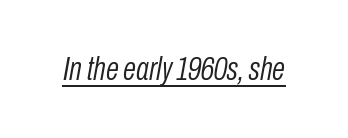
{"italic": "yes", "lean": "right", "slant_degrees": 10, "bold": "no", "weight": "light", "width": "condensed", "stroke_contrast": "low", "x_height": "medium", "monospaced": "no", "underline": "yes", "letter_spacing": "normal", "letter_spacing_em": 0.0, "glyph_px": 34}
